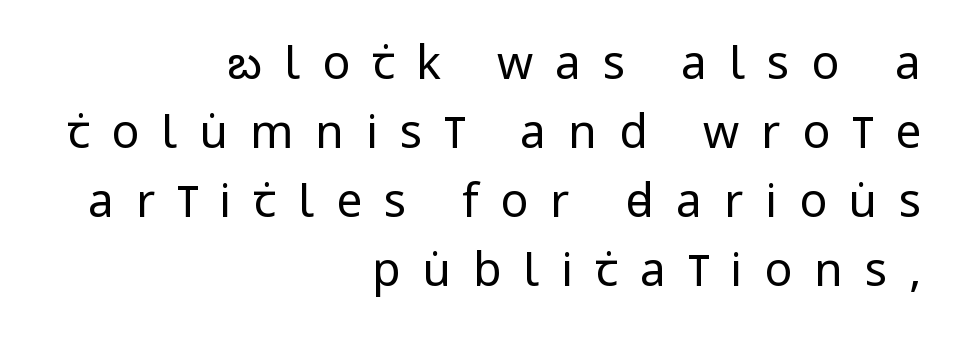
Q: Is the text bold? A: No.
Q: Is the text italic (slanted)? A: No, it is upright.
Q: Is the typeface a serif or a sans-serif typeface? A: Sans-serif.
Q: Is the text underlined? A: No.
Q: How is the paragraph aligned? A: Right-aligned.
Q: Is the spacing between letters normal or unusually wide? A: Unusually wide.
Q: Is the spacing between lines tight, normal or loose? A: Normal.
Q: Width (condensed, normal, or wide)? A: Condensed.
Q: Stroke contrast? A: Low.
Q: x-height? A: Large.
Q: Monospaced? A: No.
